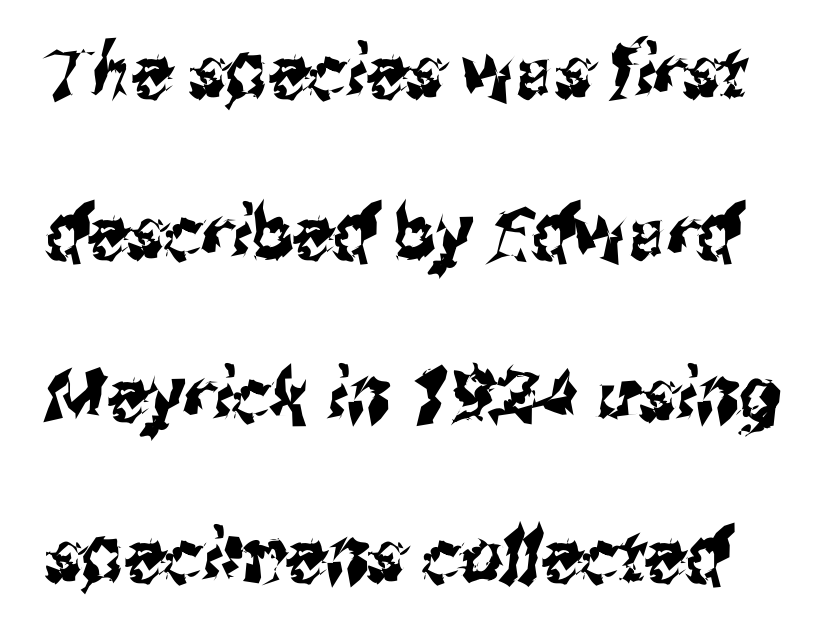
The image shows 73 px condensed sans-serif type; set loose line spacing (2.21x), normal letter spacing, not underlined; medium stroke contrast and a medium x-height.
